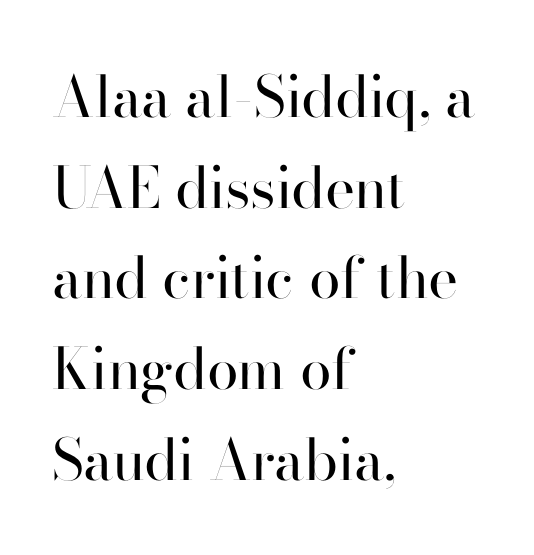
The image shows 57 px regular-weight sans-serif type, upright; set left-aligned, normal line spacing (1.59x), normal letter spacing, not underlined; high stroke contrast and a small x-height.
